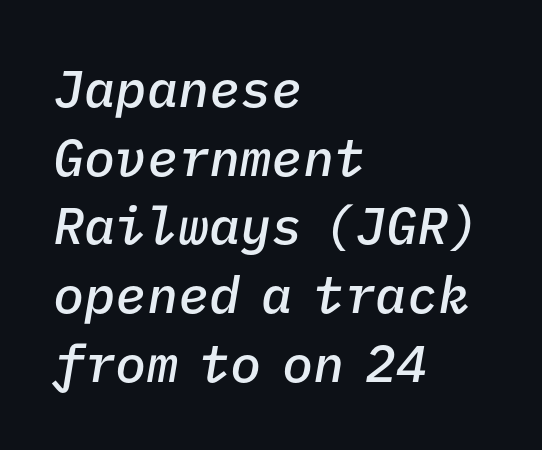
Emphasis-style slanted type is in use. These lines are rendered in a fixed-pitch font. Teacher's note: observe the even left margin — that is flush-left alignment. Stems and bowls a touch heavier than normal — semibold. The letters sit at their default tracking, neither squeezed nor spread.
